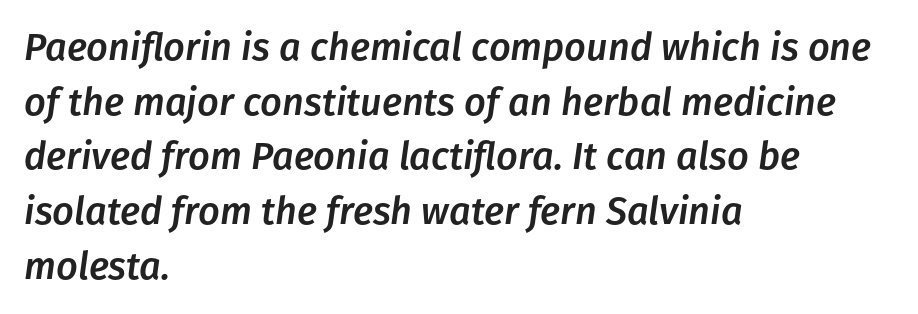
The face used here is rendered with its standard letterfit. The paragraph has a hard left edge and a soft right edge. Tall strokes in this sample are angled rather than plumb. Line spacing here is normal. The passage shown is not underscored anywhere.
